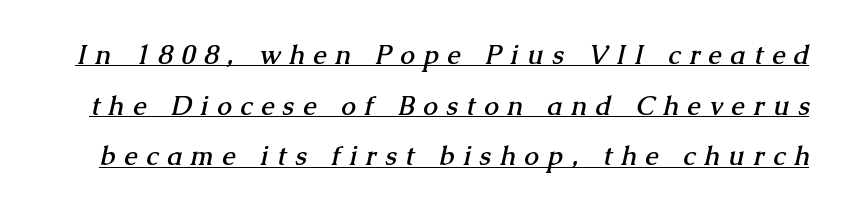
Does the leading feel generous? Absolutely, it's lavish. Typesetter's note: full bold, strokes at maximum text heaviness. Each line of the rendering has a horizontal stroke beneath the glyphs. The tracking jumps out immediately: characters are airy and widely separated.
